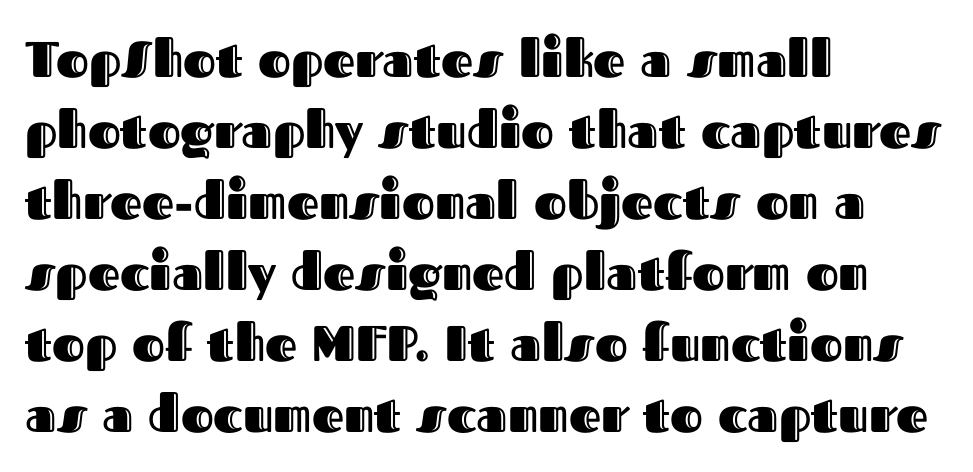
The image shows 50 px text type, upright; set left-aligned, normal line spacing (1.42x), normal letter spacing, not underlined; a medium x-height.
